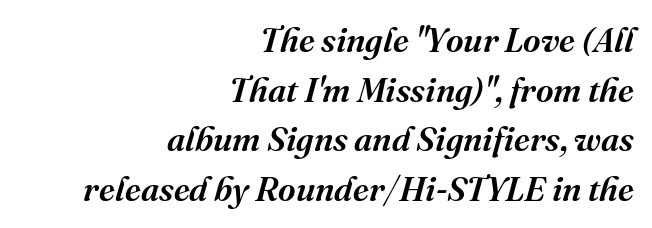
The image shows 34 px semibold serif type, italic (leaning right); set right-aligned, normal line spacing (1.46x), normal letter spacing, not underlined; medium stroke contrast and a medium x-height.
